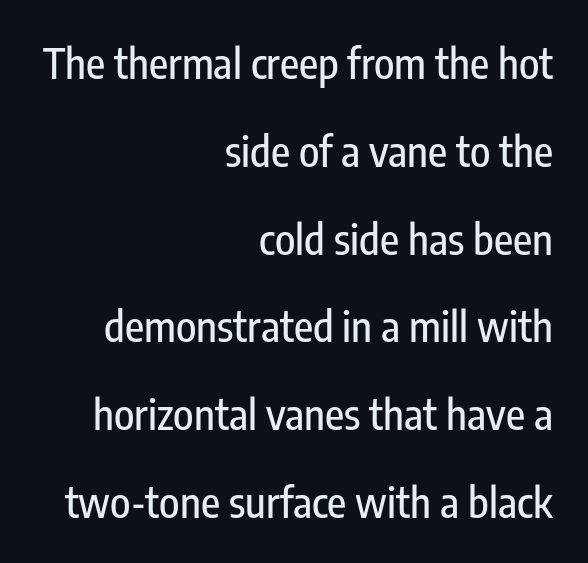
No feet cap the strokes, marking this as sans-serif type. Does the leading feel generous? Absolutely, it's lavish. This sample uses plain, unmodified letter spacing. Clear beneath every line of the passage. Unlike italic type, these characters show no tilt at all.
